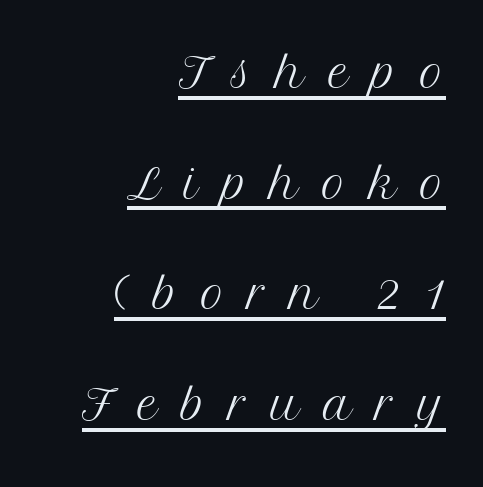
{"serif": "yes", "bold": "no", "weight": "light", "width": "normal", "stroke_contrast": "medium", "x_height": "medium", "monospaced": "no", "underline": "yes", "align": "right", "line_spacing_ratio": 1.73, "letter_spacing": "wide", "letter_spacing_em": 0.37, "glyph_px": 64}
